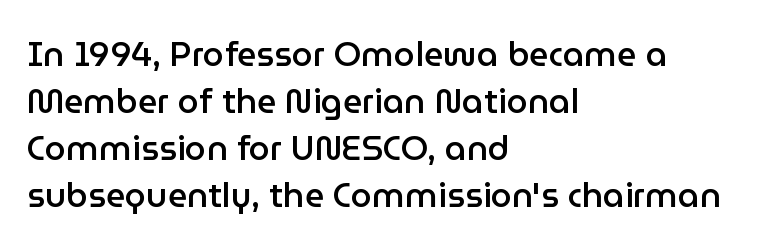
The passage shown is semibold, sitting just below true bold. The type is set solid horizontally, with unmodified tracking. Quick note: underline off. Posture: straight, roman, zero tilt. The face used here is a sans, in the tradition of grotesques and geometrics.
